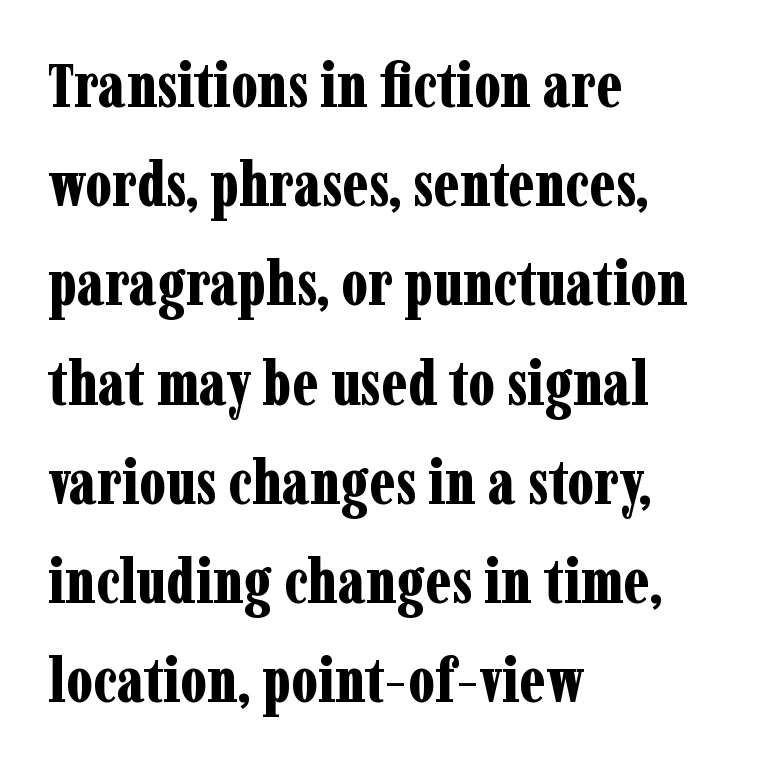
Q: Is the text bold? A: Yes.
Q: Is the text italic (slanted)? A: No, it is upright.
Q: Is the typeface a serif or a sans-serif typeface? A: Serif.
Q: Is the text underlined? A: No.
Q: How is the paragraph aligned? A: Left-aligned.
Q: Is the spacing between letters normal or unusually wide? A: Normal.
Q: Is the spacing between lines tight, normal or loose? A: Normal.
Q: Width (condensed, normal, or wide)? A: Condensed.
Q: Stroke contrast? A: Low.
Q: x-height? A: Medium.
Q: Monospaced? A: No.
